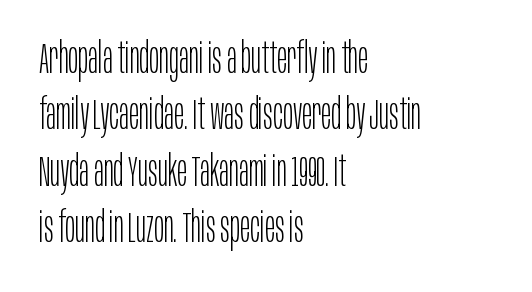
The image shows 42 px light, condensed sans-serif type, upright; set left-aligned, normal line spacing (1.34x), normal letter spacing, not underlined; low stroke contrast and a large x-height.
